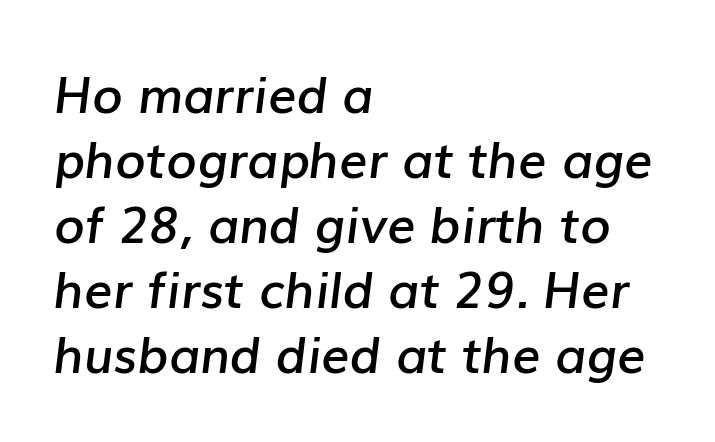
The image shows 50 px semibold type, italic (leaning right); set left-aligned, normal line spacing (1.3x), normal letter spacing, not underlined; low stroke contrast and a medium x-height.
